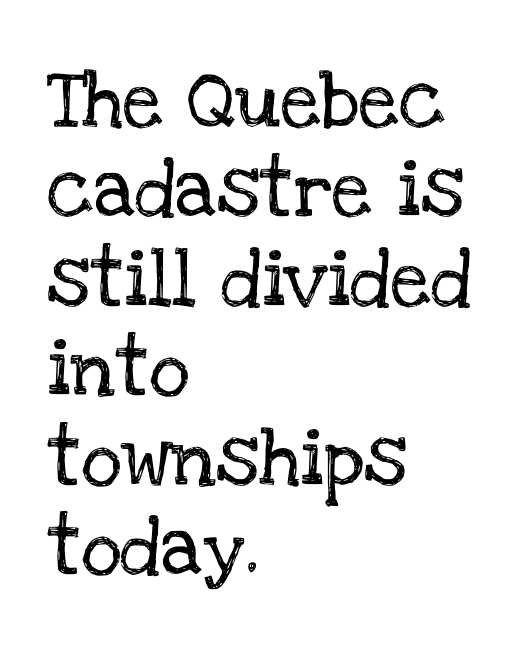
Q: Is the text italic (slanted)? A: No, it is upright.
Q: Is the typeface a serif or a sans-serif typeface? A: Serif.
Q: Is the text underlined? A: No.
Q: How is the paragraph aligned? A: Left-aligned.
Q: Is the spacing between letters normal or unusually wide? A: Normal.
Q: Is the spacing between lines tight, normal or loose? A: Normal.
Q: Width (condensed, normal, or wide)? A: Normal.
Q: Stroke contrast? A: Low.
Q: x-height? A: Large.
Q: Monospaced? A: No.
